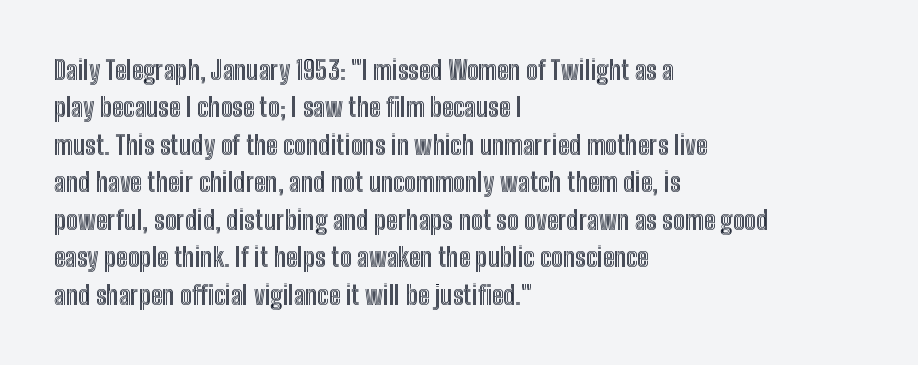
A typesetter would call this zero additional tracking. The string is rendered with underlining switched off. Reading down the block, your eye returns to a fixed left position each line. The lines sit at an ordinary, default distance from one another.
